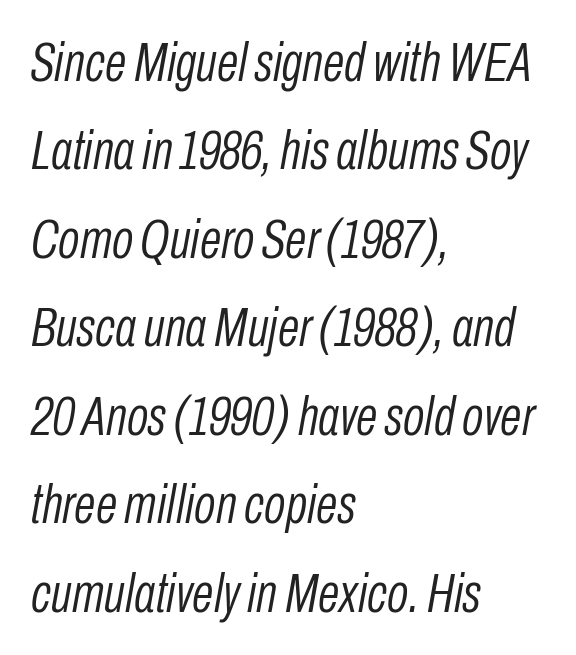
Letters rest on an invisible, unmarked baseline. Is there much room between lines? A standard amount, neither cramped nor airy. Looks like regular typesetting: each glyph gets only the width it needs. This rendering uses left alignment, leaving the right contour irregular. The horizontal fit of the characters is conventional and even.
